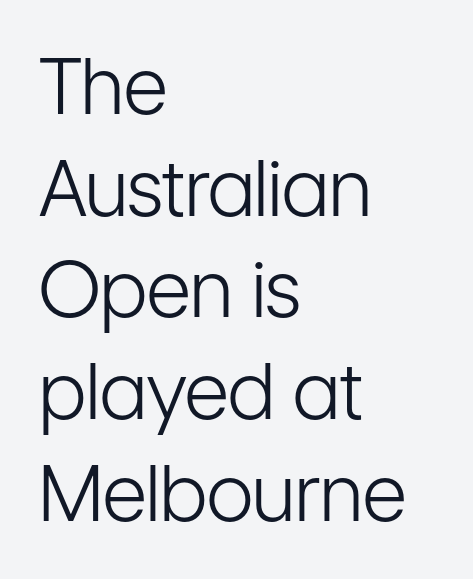
The image shows 77 px light, condensed sans-serif type, upright; set left-aligned, normal line spacing (1.32x), normal letter spacing, not underlined; low stroke contrast and a medium x-height.
